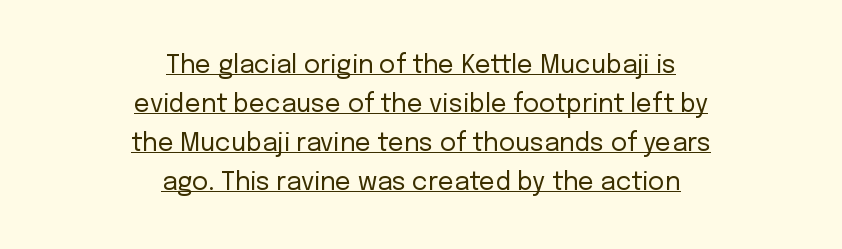
You could call the tracking neutral — neither tight nor loose. No letter is thick-stroked: the sample isn't bold. A rule runs beneath these lines of type. Baseline-to-baseline distance is the conventional proportion of letter height.
